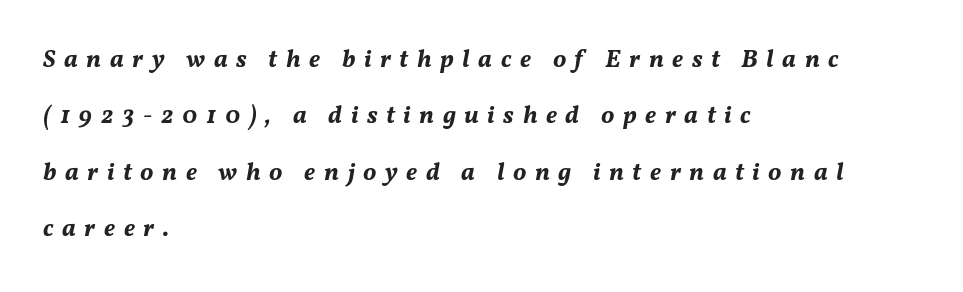
Q: Is the text bold? A: Yes.
Q: Is the text italic (slanted)? A: Yes, it leans right by about 11 degrees.
Q: Is the text underlined? A: No.
Q: How is the paragraph aligned? A: Left-aligned.
Q: Is the spacing between letters normal or unusually wide? A: Unusually wide.
Q: Is the spacing between lines tight, normal or loose? A: Loose.
